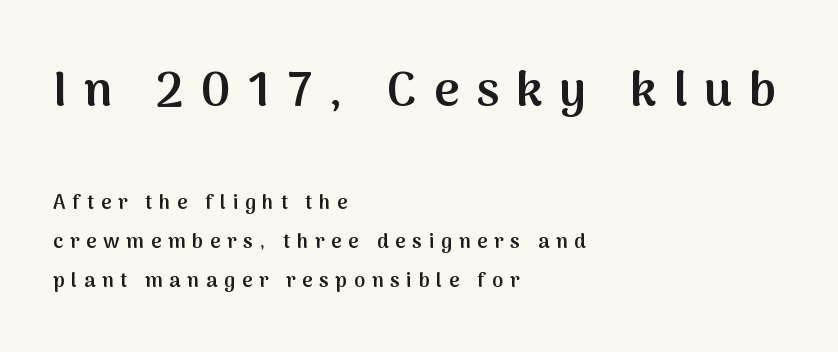
Q: Is the text bold? A: Semi-bold.
Q: Is the text italic (slanted)? A: No, it is upright.
Q: Is the typeface a serif or a sans-serif typeface? A: Sans-serif.
Q: Is the text underlined? A: No.
Q: How is the paragraph aligned? A: Left-aligned.
Q: Is the spacing between letters normal or unusually wide? A: Unusually wide.
Q: Is the spacing between lines tight, normal or loose? A: Loose.
Q: Which block of text is set in a larger size, the first (top) or the second (bottom)? A: The first (top) one.
Q: Width (condensed, normal, or wide)? A: Normal.
Q: Stroke contrast? A: Medium.
Q: x-height? A: Medium.
Q: Monospaced? A: No.
